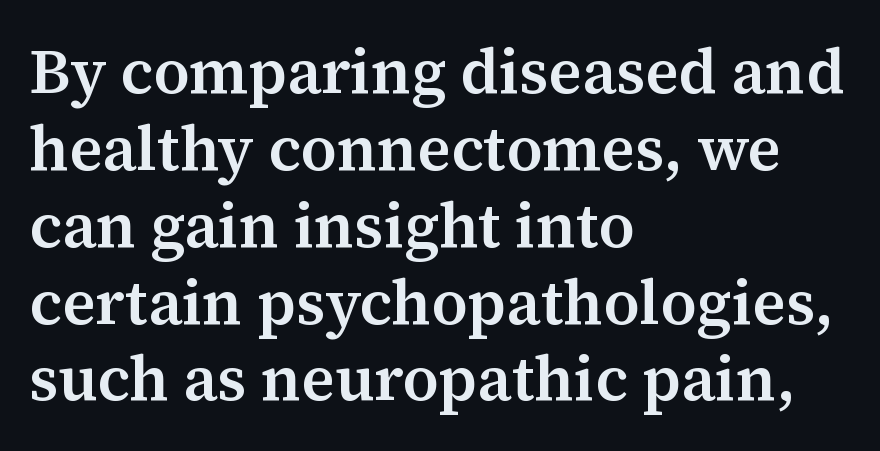
The image shows 63 px semibold serif type, upright; set left-aligned, line spacing 1.22x, normal letter spacing, not underlined; medium stroke contrast and a medium x-height.
